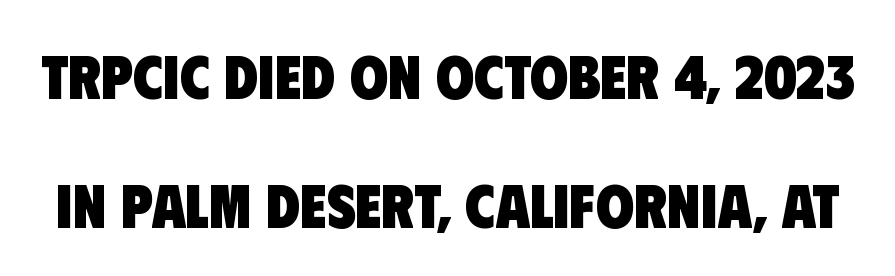
Heavy-handed strokes throughout: this text is bold. If you measured baseline to baseline, you'd find a long distance. Does extra space separate the letters? No, they use regular spacing. Each letter's strokes conclude bluntly, with no projecting serifs. The strip under each line holds only bare page.
